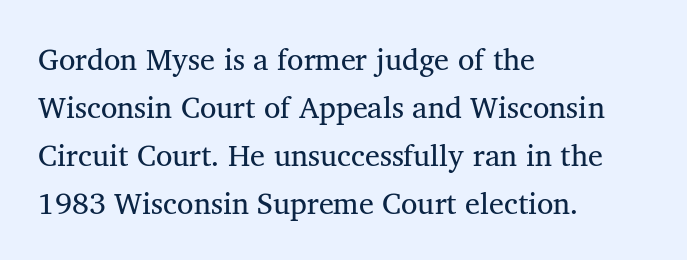
Q: Is the text italic (slanted)? A: No, it is upright.
Q: Is the typeface a serif or a sans-serif typeface? A: Serif.
Q: Is the text underlined? A: No.
Q: How is the paragraph aligned? A: Left-aligned.
Q: Is the spacing between letters normal or unusually wide? A: Normal.
Q: Is the spacing between lines tight, normal or loose? A: Normal.
Q: Width (condensed, normal, or wide)? A: Normal.
Q: Stroke contrast? A: Medium.
Q: x-height? A: Medium.
Q: Monospaced? A: No.
